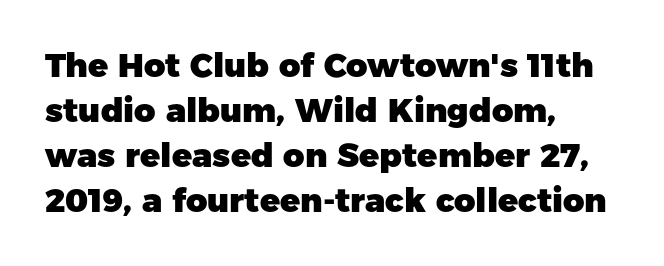
Q: Is the text bold? A: Yes.
Q: Is the text italic (slanted)? A: No, it is upright.
Q: Is the typeface a serif or a sans-serif typeface? A: Sans-serif.
Q: Is the text underlined? A: No.
Q: How is the paragraph aligned? A: Left-aligned.
Q: Is the spacing between letters normal or unusually wide? A: Normal.
Q: Is the spacing between lines tight, normal or loose? A: Normal.
Q: Width (condensed, normal, or wide)? A: Normal.
Q: Stroke contrast? A: Low.
Q: x-height? A: Medium.
Q: Monospaced? A: No.
